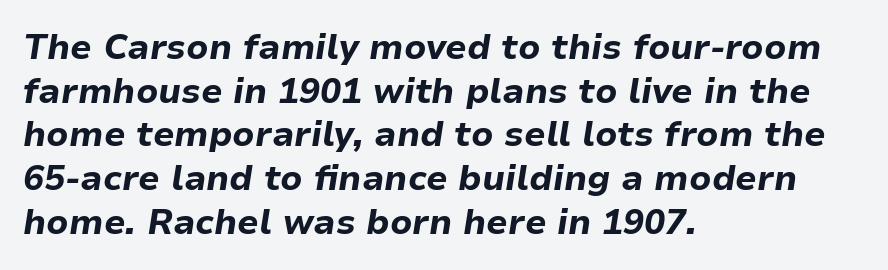
The image shows 35 px bold type, italic (leaning right); set left-aligned, normal line spacing (1.25x), normal letter spacing, not underlined; low stroke contrast and a medium x-height.
